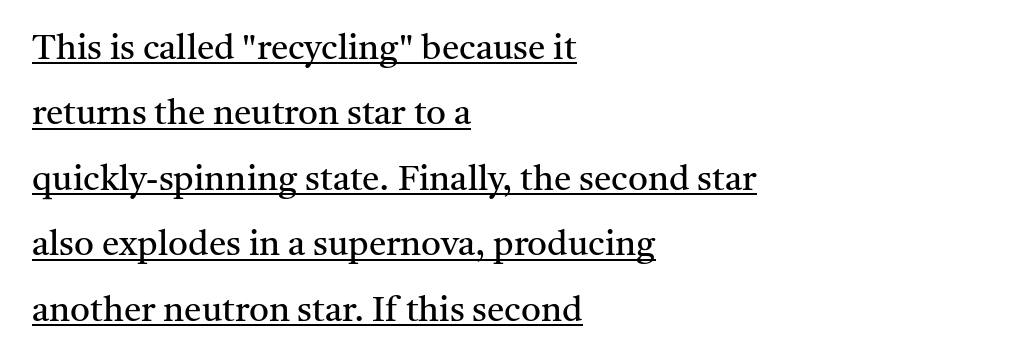
Notice how a bar underscores the lettering throughout. The characters display serif detailing at their extremities. Notice how the passage keeps a crisp vertical edge on the left only. Each letter keeps its own natural width here, so spacing adapts to shape. Nothing unusual about the tracking: characters are spaced as the font intends. Letters have the restrained weight of plain body copy at most.
